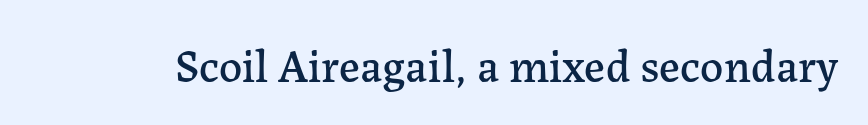
The image shows 46 px serif type, upright; set normal letter spacing, not underlined; low stroke contrast and a medium x-height.
